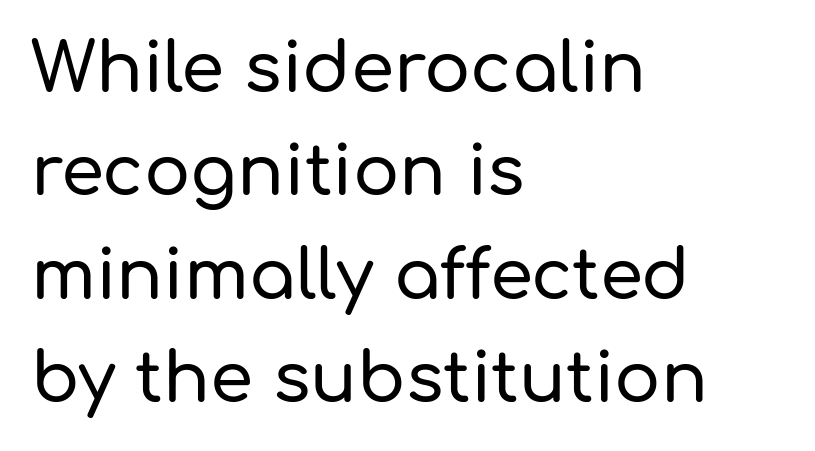
Q: Is the text italic (slanted)? A: No, it is upright.
Q: Is the typeface a serif or a sans-serif typeface? A: Sans-serif.
Q: Is the text underlined? A: No.
Q: How is the paragraph aligned? A: Left-aligned.
Q: Is the spacing between letters normal or unusually wide? A: Normal.
Q: Is the spacing between lines tight, normal or loose? A: Normal.
Q: Width (condensed, normal, or wide)? A: Normal.
Q: Stroke contrast? A: Low.
Q: x-height? A: Medium.
Q: Monospaced? A: No.
